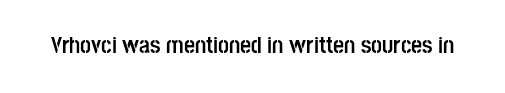
{"italic": "no", "bold": "yes", "underline": "no", "letter_spacing": "normal", "letter_spacing_em": 0.0, "glyph_px": 24}
